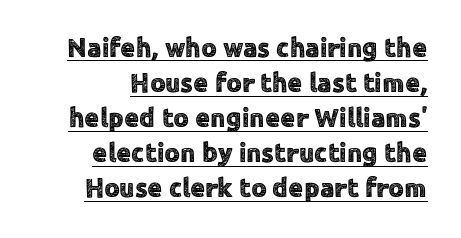
The image shows 27 px text type, upright; set normal line spacing (1.3x), normal letter spacing, underlined.
